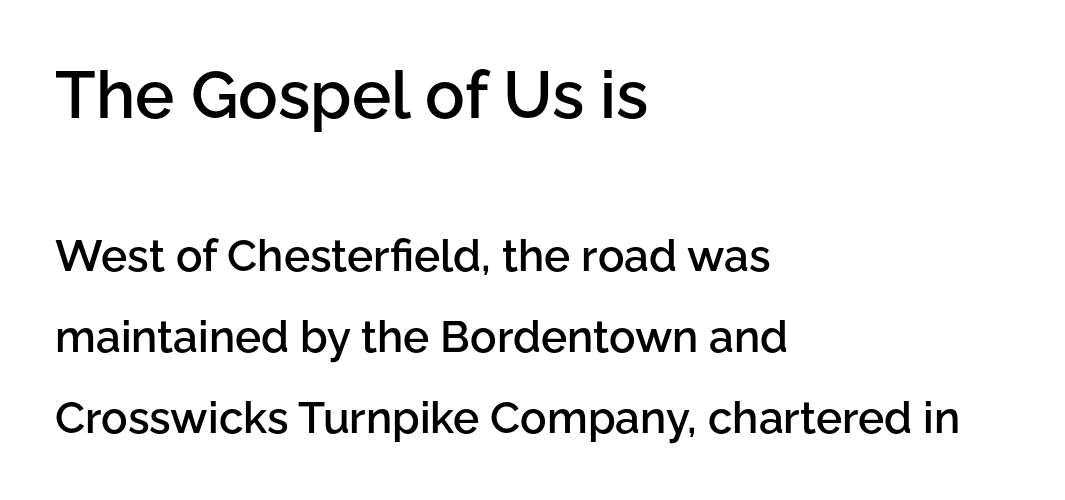
{"serif": "no", "italic": "no", "bold": "semi", "weight": "semibold", "width": "normal", "stroke_contrast": "low", "x_height": "medium", "monospaced": "no", "underline": "no", "align": "left", "line_spacing_ratio": 1.84, "letter_spacing": "normal", "letter_spacing_em": 0.0, "larger_block": "first", "size_ratio": 1.5, "glyph_px": 66}
